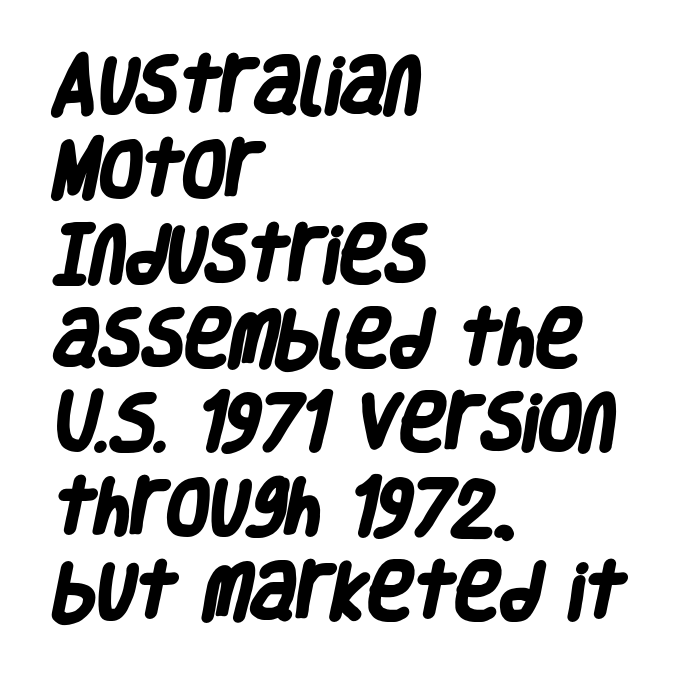
Underlining? Definitely not there. Proportional: the letters do not fall into vertical columns. Heavy, bold letterforms. How are the letters spaced? Ordinarily, with no added tracking.
